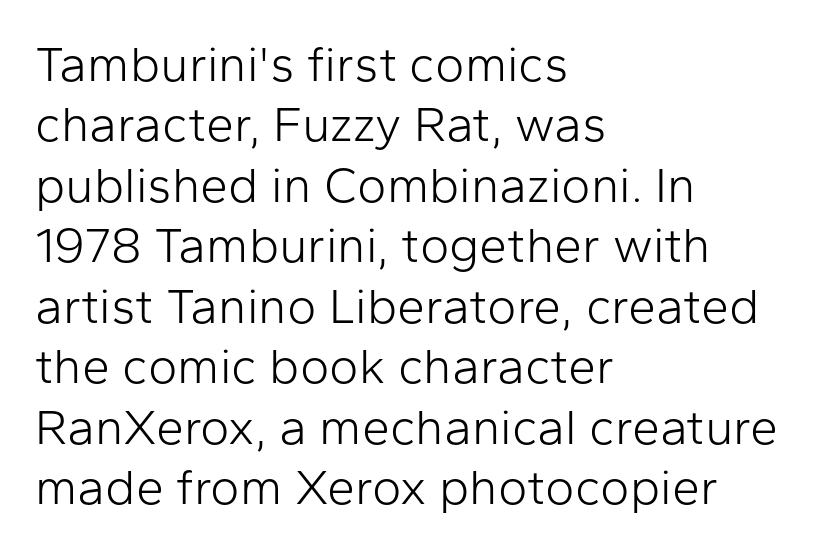
The image shows 50 px light sans-serif type, upright; set left-aligned, line spacing 1.21x, normal letter spacing, not underlined; low stroke contrast and a medium x-height.
